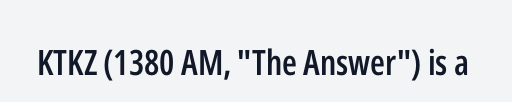
The image shows 35 px semibold, condensed sans-serif type, upright; set normal letter spacing, not underlined; low stroke contrast and a medium x-height.
